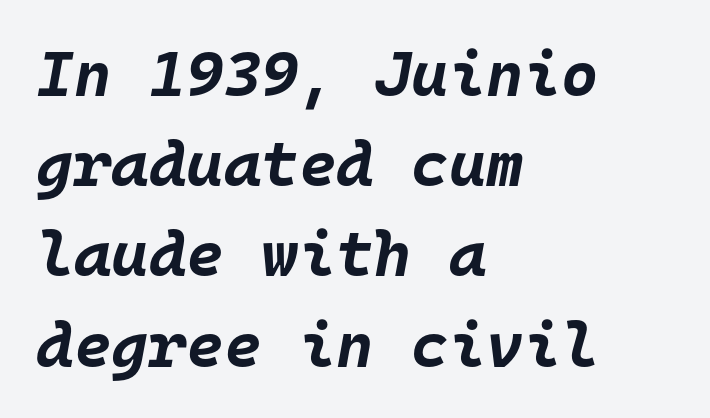
{"italic": "yes", "lean": "right", "slant_degrees": 10, "bold": "yes", "weight": "bold", "width": "normal", "stroke_contrast": "low", "x_height": "large", "monospaced": "yes", "underline": "no", "align": "left", "line_spacing": "normal", "line_spacing_ratio": 1.41, "letter_spacing": "normal", "letter_spacing_em": 0.0, "glyph_px": 64}
